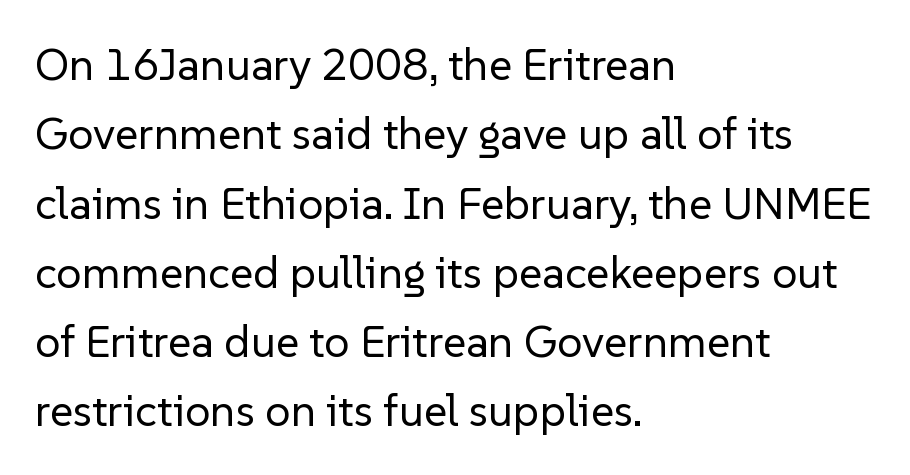
Q: Is the text bold? A: No.
Q: Is the text italic (slanted)? A: No, it is upright.
Q: Is the typeface a serif or a sans-serif typeface? A: Sans-serif.
Q: Is the text underlined? A: No.
Q: How is the paragraph aligned? A: Left-aligned.
Q: Is the spacing between letters normal or unusually wide? A: Normal.
Q: Is the spacing between lines tight, normal or loose? A: Normal.
Q: Width (condensed, normal, or wide)? A: Normal.
Q: Stroke contrast? A: Low.
Q: x-height? A: Medium.
Q: Monospaced? A: No.
